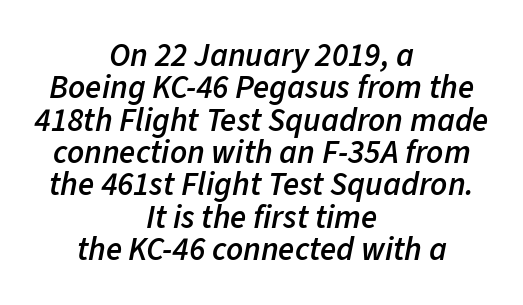
{"italic": "yes", "lean": "right", "slant_degrees": 11, "bold": "semi", "weight": "semibold", "width": "normal", "stroke_contrast": "low", "x_height": "medium", "monospaced": "no", "underline": "no", "align": "center", "line_spacing": "tight", "line_spacing_ratio": 0.98, "letter_spacing": "normal", "letter_spacing_em": 0.0, "glyph_px": 33}
